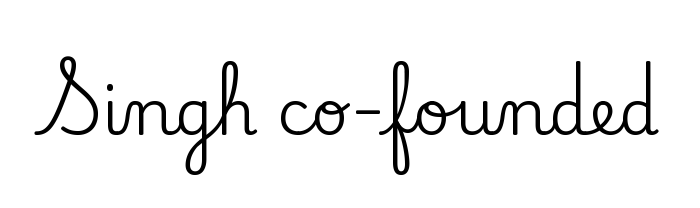
Q: Is the text italic (slanted)? A: No, it is upright.
Q: Is the typeface a serif or a sans-serif typeface? A: Serif.
Q: Is the text underlined? A: No.
Q: Is the spacing between letters normal or unusually wide? A: Normal.
Q: Width (condensed, normal, or wide)? A: Normal.
Q: Stroke contrast? A: Low.
Q: x-height? A: Small.
Q: Monospaced? A: No.
